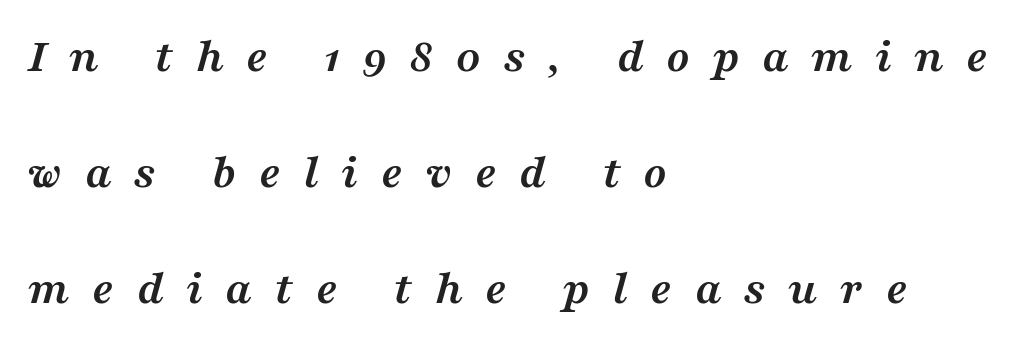
The image shows 48 px semibold, wide serif type, italic (leaning right); set left-aligned, loose line spacing (2.42x), unusually wide letter spacing (+0.47 em), not underlined; medium stroke contrast and a medium x-height.
